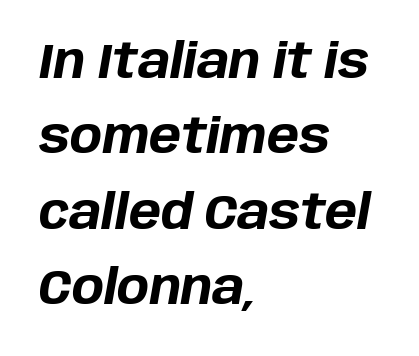
This sample uses an oblique cut, with every glyph tilted off the vertical. Evenly set lines give the paragraph a standard silhouette. Character widths vary here, with narrow letters taking less room than wide ones. Does the copy run flush right? No — it runs flush left.
